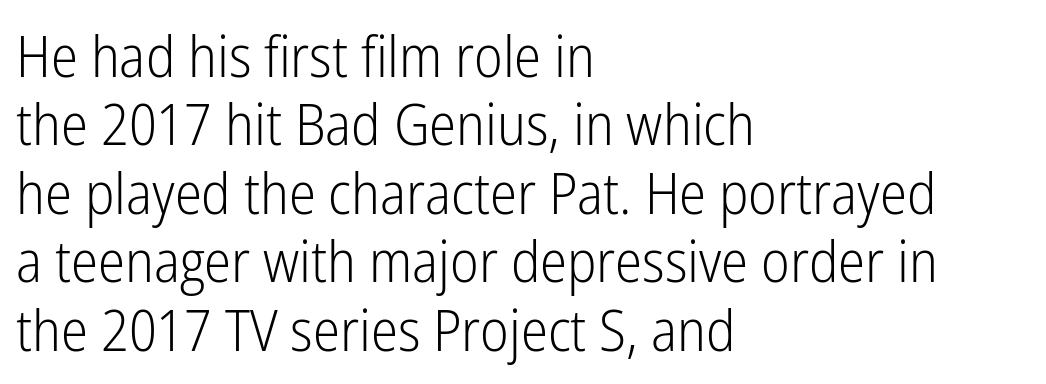
The typography opts for an upright posture over an oblique one. Short and long lines alike share a common starting point at left. You could not count columns in this text — the font is proportionally spaced. A quiet, ordinary-to-light weight characterises the typeface. The face used here is rendered with its standard letterfit.
